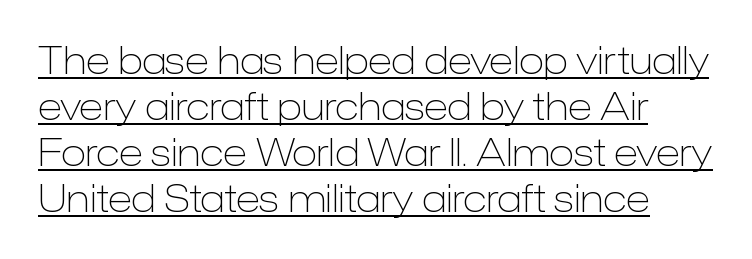
{"serif": "no", "italic": "no", "bold": "no", "weight": "light", "width": "normal", "stroke_contrast": "low", "x_height": "medium", "monospaced": "no", "underline": "yes", "line_spacing_ratio": 1.24, "letter_spacing": "normal", "letter_spacing_em": 0.0, "glyph_px": 37}
